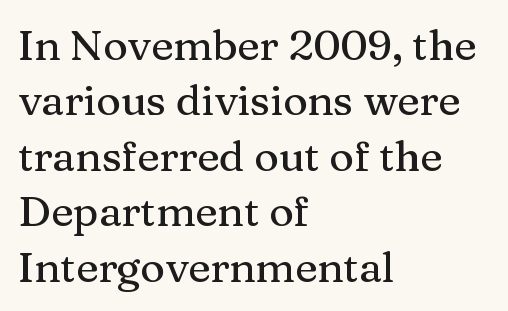
In terms of leading, this rendering sits right in the middle. One-word summary of the alignment: left. The characters display serif detailing at their extremities. This rendering leaves character spacing at its baseline value.
